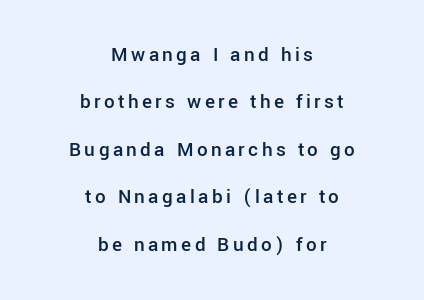
Q: Is the text bold? A: Semi-bold.
Q: Is the text italic (slanted)? A: No, it is upright.
Q: Is the text underlined? A: No.
Q: How is the paragraph aligned? A: Centered.
Q: Is the spacing between lines tight, normal or loose? A: Loose.
